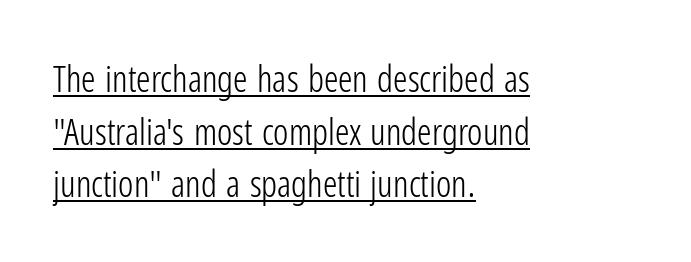
The image shows 36 px light, condensed sans-serif type, upright; set left-aligned, normal line spacing (1.46x), normal letter spacing, underlined; low stroke contrast and a medium x-height.
